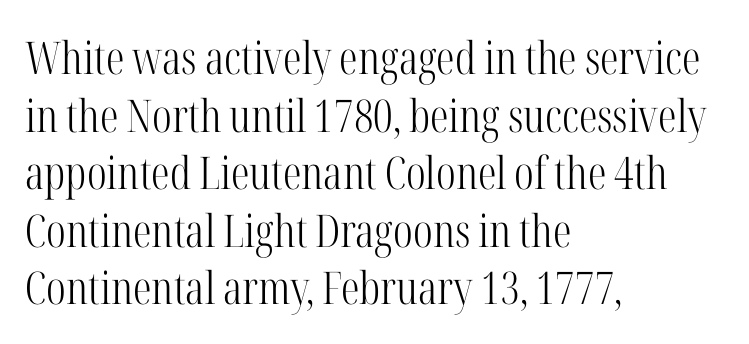
{"serif": "yes", "italic": "no", "bold": "no", "weight": "light", "width": "condensed", "stroke_contrast": "high", "x_height": "medium", "monospaced": "no", "underline": "no", "align": "left", "line_spacing": "normal", "line_spacing_ratio": 1.28, "letter_spacing": "normal", "letter_spacing_em": 0.0, "glyph_px": 45}
